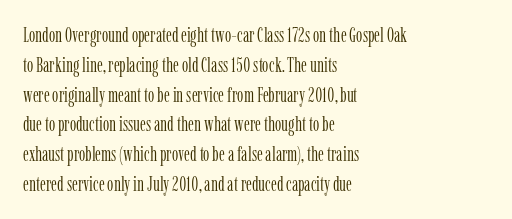
Q: Is the text bold? A: No.
Q: Is the text italic (slanted)? A: No, it is upright.
Q: Is the text underlined? A: No.
Q: How is the paragraph aligned? A: Left-aligned.
Q: Is the spacing between letters normal or unusually wide? A: Normal.
Q: Is the spacing between lines tight, normal or loose? A: Normal.
